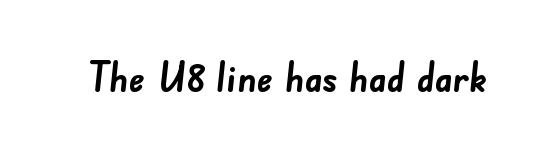
The image shows 41 px semibold sans-serif type; set normal letter spacing, not underlined; low stroke contrast and a small x-height.
